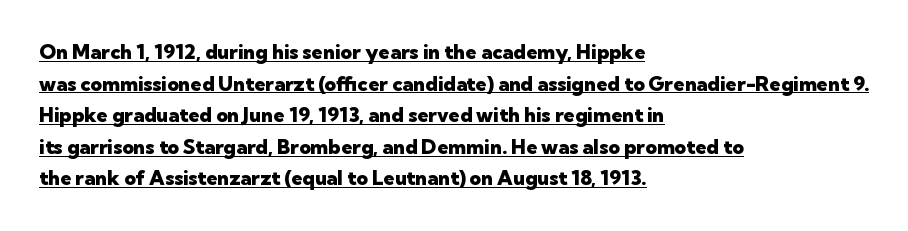
{"italic": "no", "bold": "yes", "underline": "yes", "align": "left", "line_spacing": "normal", "line_spacing_ratio": 1.58, "letter_spacing": "normal", "letter_spacing_em": 0.0, "glyph_px": 20}
